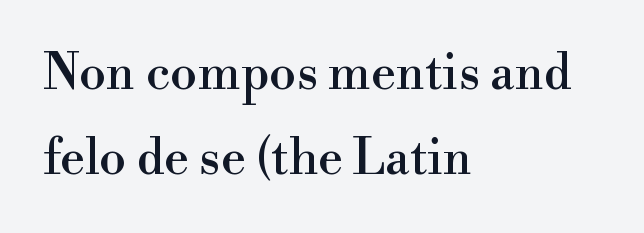
Q: Is the text italic (slanted)? A: No, it is upright.
Q: Is the typeface a serif or a sans-serif typeface? A: Serif.
Q: Is the text underlined? A: No.
Q: How is the paragraph aligned? A: Left-aligned.
Q: Is the spacing between letters normal or unusually wide? A: Normal.
Q: Width (condensed, normal, or wide)? A: Normal.
Q: Stroke contrast? A: High.
Q: x-height? A: Small.
Q: Monospaced? A: No.
